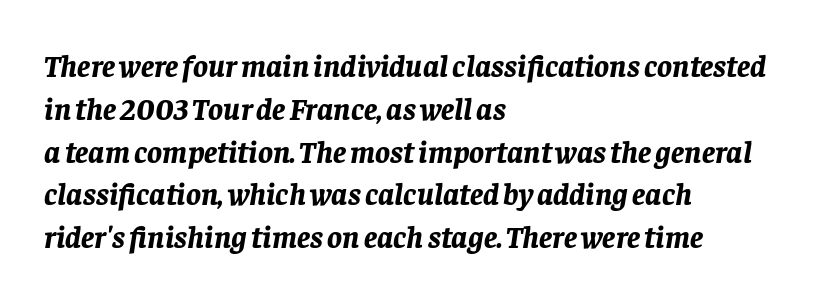
Q: Is the text bold? A: Yes.
Q: Is the text italic (slanted)? A: Yes, it leans right by about 8 degrees.
Q: Is the text underlined? A: No.
Q: How is the paragraph aligned? A: Left-aligned.
Q: Is the spacing between letters normal or unusually wide? A: Normal.
Q: Is the spacing between lines tight, normal or loose? A: Normal.
Q: Width (condensed, normal, or wide)? A: Normal.
Q: Stroke contrast? A: Low.
Q: x-height? A: Large.
Q: Monospaced? A: No.
